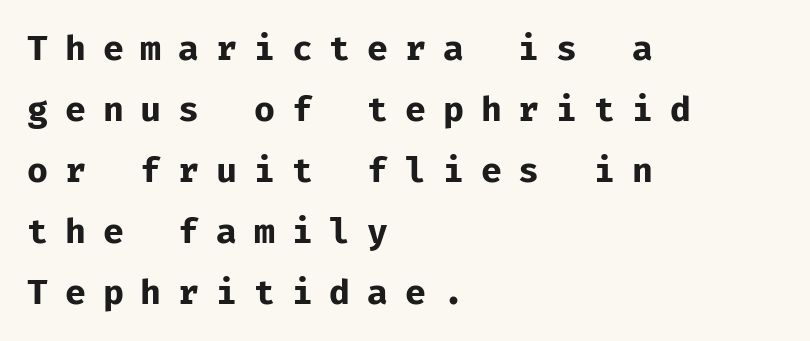
The image shows 35 px bold sans-serif type, upright, monospaced; set left-aligned, line spacing 1.74x, unusually wide letter spacing (+0.48 em), not underlined; low stroke contrast and a medium x-height.
